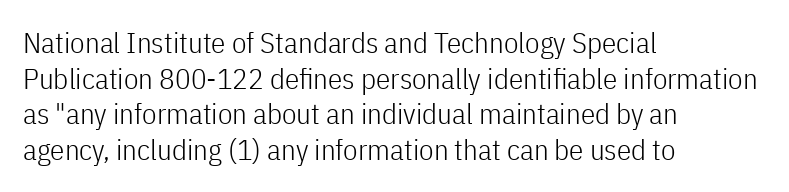
{"serif": "no", "italic": "no", "bold": "no", "weight": "light", "width": "condensed", "stroke_contrast": "low", "x_height": "medium", "monospaced": "no", "underline": "no", "align": "left", "line_spacing_ratio": 1.23, "letter_spacing": "normal", "letter_spacing_em": 0.0, "glyph_px": 29}
